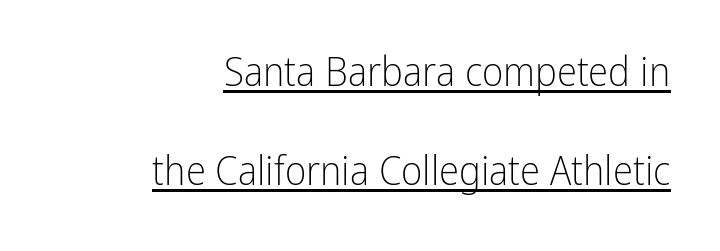
Q: Is the text bold? A: No.
Q: Is the text italic (slanted)? A: No, it is upright.
Q: Is the typeface a serif or a sans-serif typeface? A: Sans-serif.
Q: Is the text underlined? A: Yes.
Q: How is the paragraph aligned? A: Right-aligned.
Q: Is the spacing between letters normal or unusually wide? A: Normal.
Q: Is the spacing between lines tight, normal or loose? A: Loose.
Q: Width (condensed, normal, or wide)? A: Condensed.
Q: Stroke contrast? A: Low.
Q: x-height? A: Medium.
Q: Monospaced? A: No.
